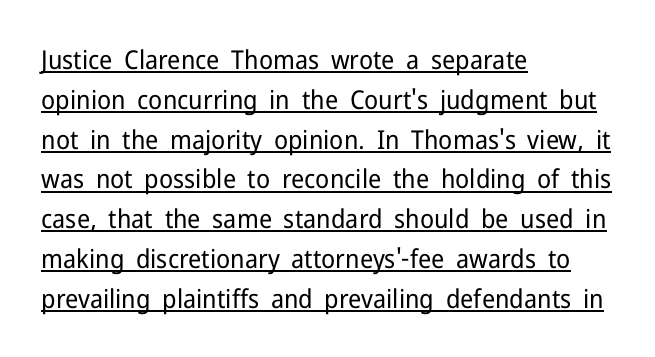
Q: Is the text bold? A: No.
Q: Is the text italic (slanted)? A: No, it is upright.
Q: Is the text underlined? A: Yes.
Q: How is the paragraph aligned? A: Left-aligned.
Q: Is the spacing between letters normal or unusually wide? A: Normal.
Q: Is the spacing between lines tight, normal or loose? A: Normal.
